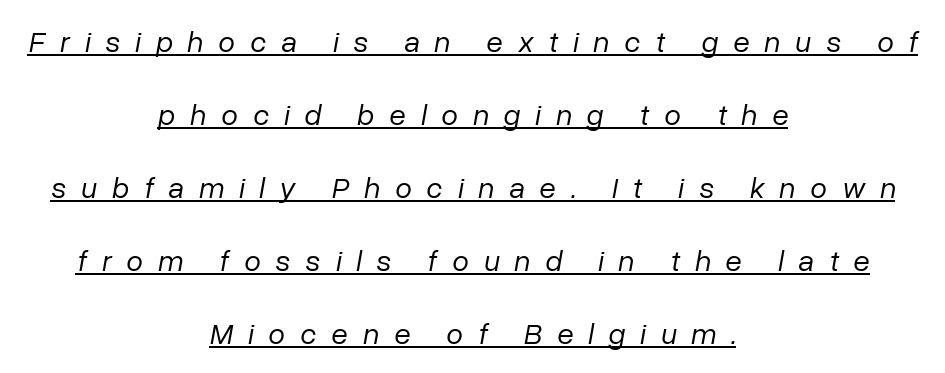
The image shows 30 px regular-weight type, italic (leaning right); set centered, loose line spacing (2.43x), unusually wide letter spacing (+0.5 em), underlined; low stroke contrast and a medium x-height.
